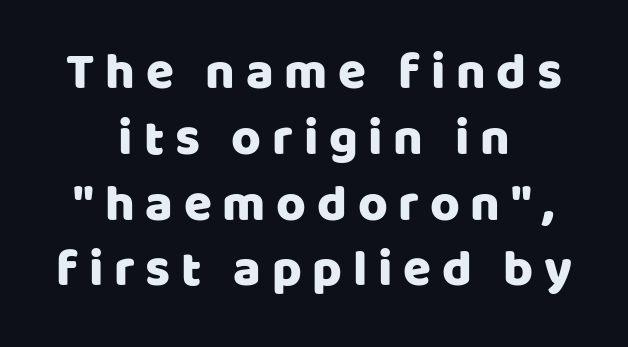
The passage shown is typeset with a sans-serif family. Horizontal alignment here is central, giving a formal, balanced look. Here the glyphs are tracked loosely, breaking word shapes into spaced letters. The rows are spaced the way most documents space them. Just letters on the line, the space beneath them empty.
